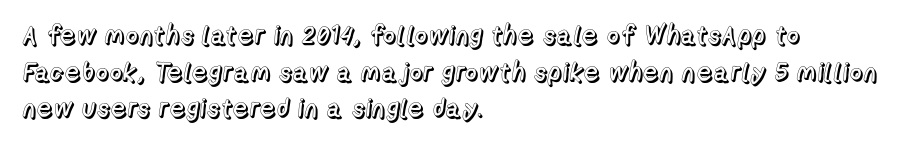
The image shows 26 px text type; set left-aligned, normal line spacing (1.41x), normal letter spacing, not underlined.
